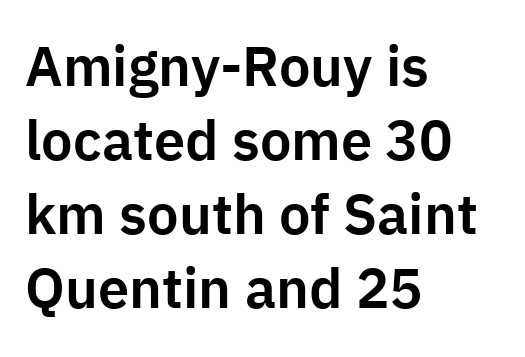
Q: Is the text italic (slanted)? A: No, it is upright.
Q: Is the typeface a serif or a sans-serif typeface? A: Sans-serif.
Q: Is the text underlined? A: No.
Q: How is the paragraph aligned? A: Left-aligned.
Q: Is the spacing between letters normal or unusually wide? A: Normal.
Q: Is the spacing between lines tight, normal or loose? A: Normal.
Q: Width (condensed, normal, or wide)? A: Normal.
Q: Stroke contrast? A: Low.
Q: x-height? A: Medium.
Q: Monospaced? A: No.
